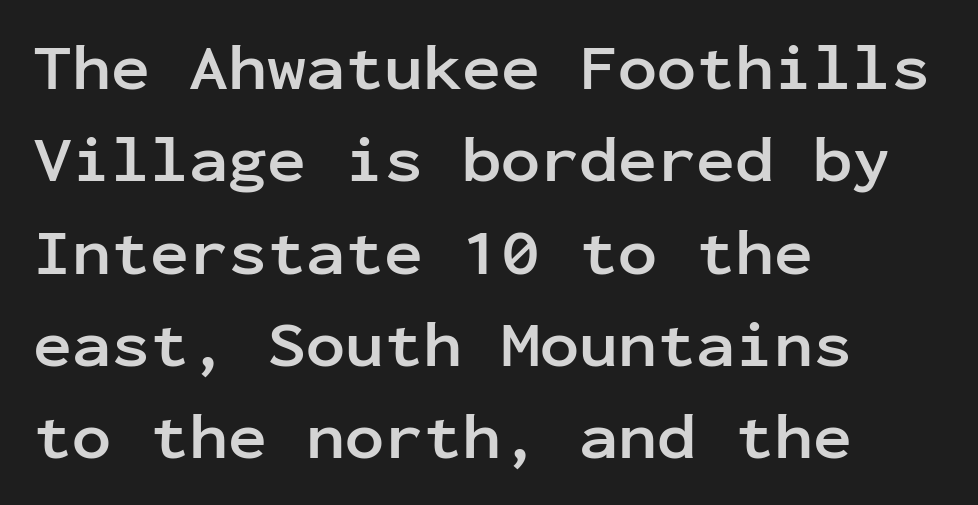
Looks like terminal output: every glyph gets an equal slot. You'd pick this weight for a headline — it's a proper bold. Teacher's note: observe the even left margin — that is flush-left alignment. Ascenders rise straight up at ninety degrees.
